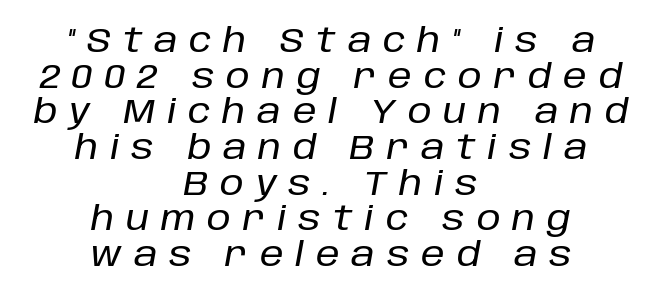
The image shows 34 px text type, italic (leaning right); set centered, tight line spacing (1.05x), unusually wide letter spacing (+0.35 em), not underlined; low stroke contrast and a large x-height.
